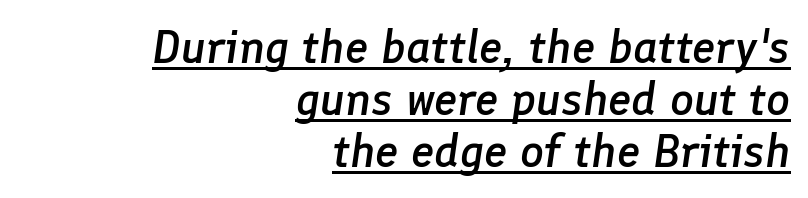
Right-aligned paragraph, ragged on the left. Does the lettering tilt? It does — this is italic. Here the designer chose a conventional face with non-uniform glyph widths. Look at the stroke-to-counter ratio: somewhat heavy, a semibold.
